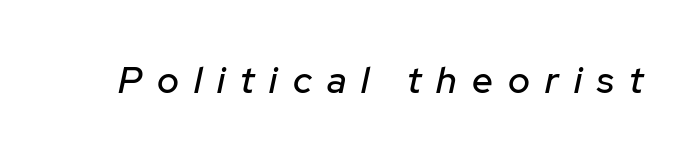
The image shows 37 px text type, italic (leaning right); set unusually wide letter spacing (+0.41 em), not underlined; low stroke contrast and a medium x-height.
